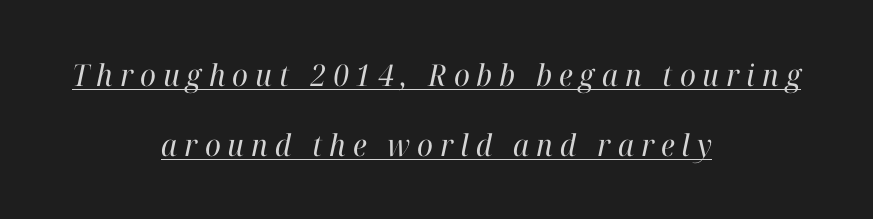
{"serif": "yes", "italic": "yes", "lean": "right", "slant_degrees": 12, "bold": "no", "weight": "regular", "width": "normal", "stroke_contrast": "high", "x_height": "medium", "monospaced": "no", "underline": "yes", "align": "center", "line_spacing": "loose", "line_spacing_ratio": 2.34, "letter_spacing": "wide", "letter_spacing_em": 0.23, "glyph_px": 30}
